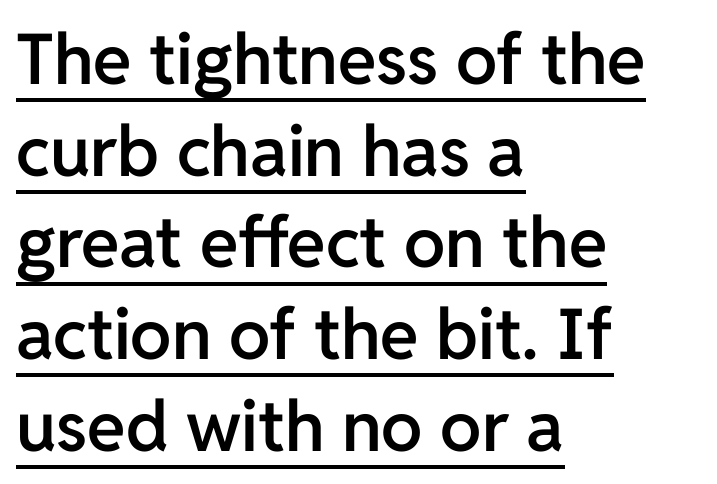
{"serif": "no", "italic": "no", "bold": "semi", "weight": "semibold", "width": "normal", "stroke_contrast": "low", "x_height": "medium", "monospaced": "no", "underline": "yes", "align": "left", "line_spacing": "normal", "line_spacing_ratio": 1.31, "letter_spacing": "normal", "letter_spacing_em": 0.0, "glyph_px": 70}
